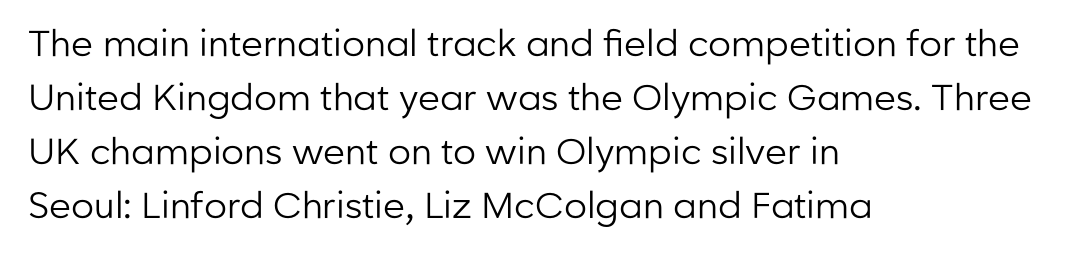
{"serif": "no", "italic": "no", "bold": "no", "weight": "regular", "width": "normal", "stroke_contrast": "low", "x_height": "medium", "monospaced": "no", "underline": "no", "align": "left", "line_spacing": "normal", "line_spacing_ratio": 1.5, "letter_spacing": "normal", "letter_spacing_em": 0.0, "glyph_px": 36}
